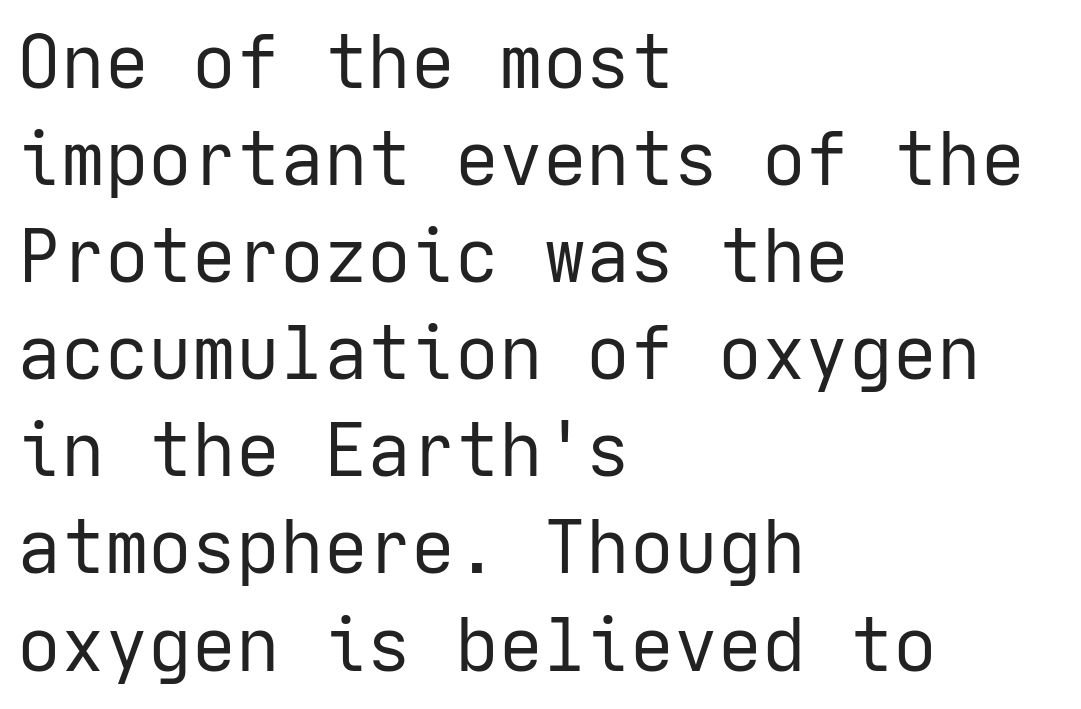
{"serif": "no", "italic": "no", "bold": "no", "weight": "regular", "width": "normal", "stroke_contrast": "low", "x_height": "medium", "underline": "no", "align": "left", "line_spacing": "normal", "line_spacing_ratio": 1.33, "letter_spacing": "normal", "letter_spacing_em": 0.0, "glyph_px": 73}
